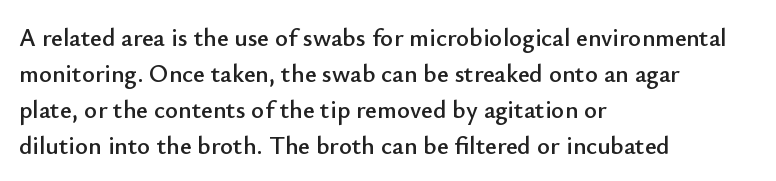
{"italic": "no", "underline": "no", "align": "left", "line_spacing": "normal", "line_spacing_ratio": 1.44, "letter_spacing": "normal", "letter_spacing_em": 0.0, "glyph_px": 25}
